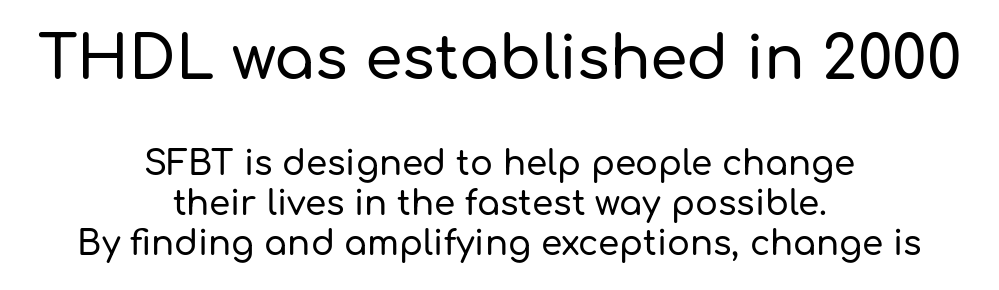
The rendering keeps characters at their native spacing. The compositor balanced each line on the midline. Type without underlining. The block sitting higher on the canvas is the one with enlarged characters.
